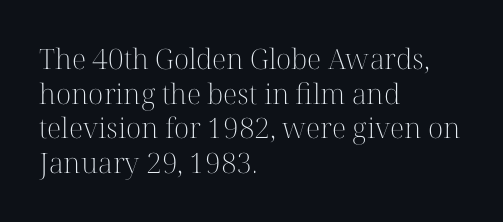
Look at the bottom of the vertical strokes: they flare into serifs here. Beneath every word, the page is bare. The rendering uses natural spacing where letterforms have individual widths. The face used here is rendered with its standard letterfit. The lettering stays uniformly vertical, giving the passage a roman look. Stems and bowls with no extra thickness — not bold.
